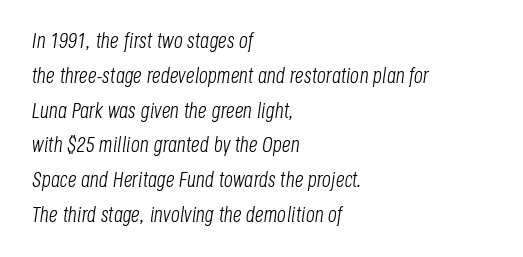
{"italic": "yes", "lean": "right", "slant_degrees": 8, "bold": "no", "underline": "no", "align": "left", "line_spacing": "normal", "line_spacing_ratio": 1.58, "letter_spacing": "normal", "letter_spacing_em": 0.0, "glyph_px": 22}
